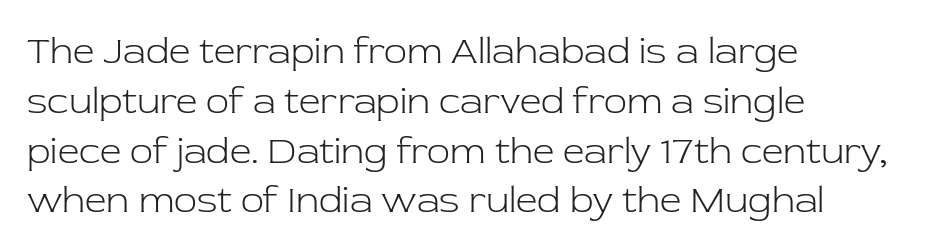
The image shows 38 px light serif type, upright; set left-aligned, normal line spacing (1.31x), normal letter spacing, not underlined; low stroke contrast and a medium x-height.
